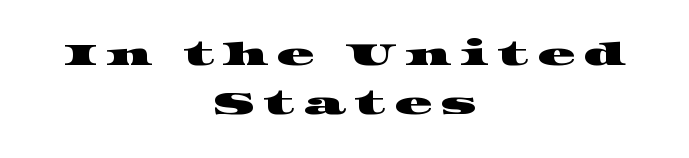
Check under the words: just untouched page. Letter spacing: wide. This sample uses a serif face. The rendering positions every line midway between the sides. Horizontal bands of white between lines are of average thickness. Character widths vary here, with narrow letters taking less room than wide ones.
